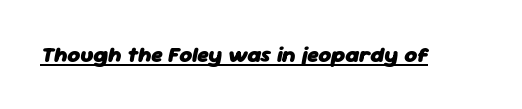
Q: Is the text bold? A: Yes.
Q: Is the text italic (slanted)? A: Yes, it leans right by about 11 degrees.
Q: Is the text underlined? A: Yes.
Q: Is the spacing between letters normal or unusually wide? A: Normal.
